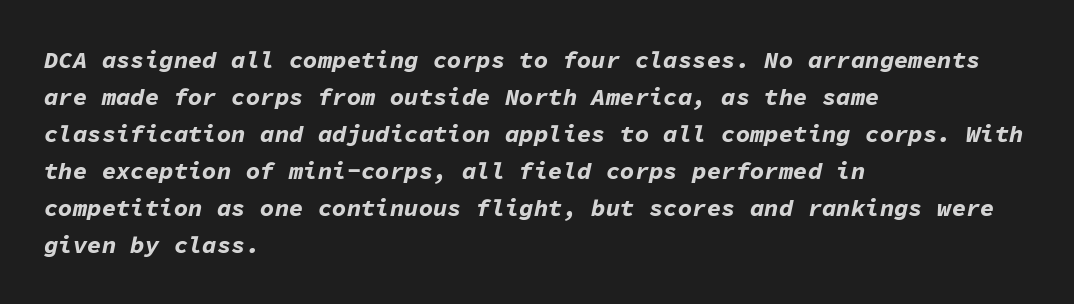
Q: Is the text bold? A: Yes.
Q: Is the text italic (slanted)? A: Yes, it leans right by about 11 degrees.
Q: Is the text underlined? A: No.
Q: How is the paragraph aligned? A: Left-aligned.
Q: Is the spacing between letters normal or unusually wide? A: Normal.
Q: Is the spacing between lines tight, normal or loose? A: Normal.
